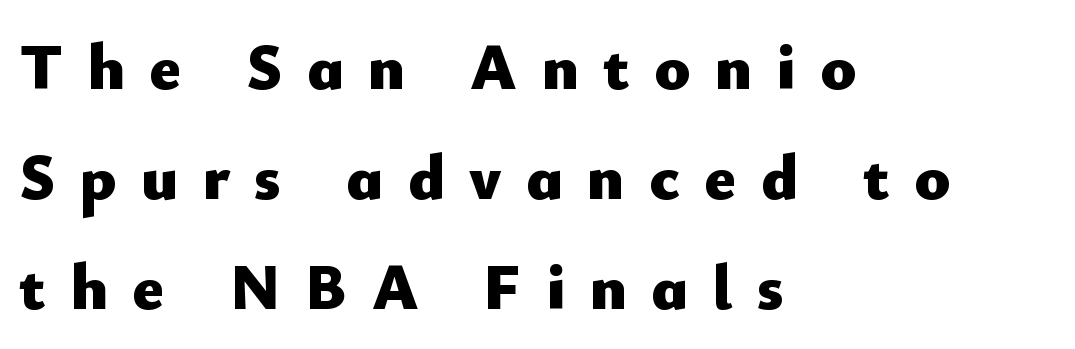
The image shows 66 px heavy sans-serif type, upright; set left-aligned, normal line spacing (1.67x), unusually wide letter spacing (+0.37 em), not underlined; low stroke contrast and a small x-height.
